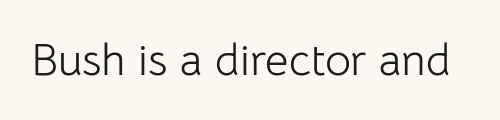
The image shows 45 px light sans-serif type, upright; set normal letter spacing, not underlined; low stroke contrast and a medium x-height.
